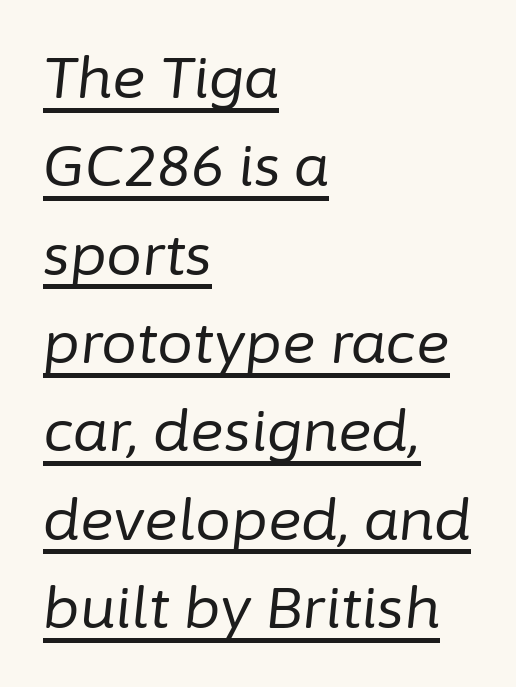
Q: Is the text bold? A: No.
Q: Is the text italic (slanted)? A: Yes, it leans right by about 6 degrees.
Q: Is the text underlined? A: Yes.
Q: How is the paragraph aligned? A: Left-aligned.
Q: Is the spacing between letters normal or unusually wide? A: Normal.
Q: Is the spacing between lines tight, normal or loose? A: Normal.
Q: Width (condensed, normal, or wide)? A: Normal.
Q: Stroke contrast? A: Low.
Q: x-height? A: Medium.
Q: Monospaced? A: No.
